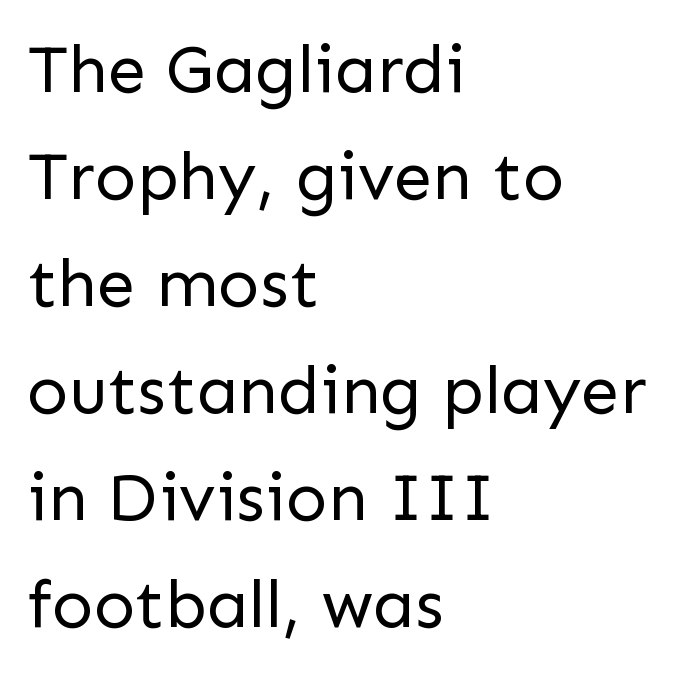
Each new line begins a customary step beneath the previous one. Weight: not bold — regular or lighter. Letterform terminals end flat and unadorned throughout the passage. It's the straight-up-and-down kind of type. A bare baseline throughout the passage.
